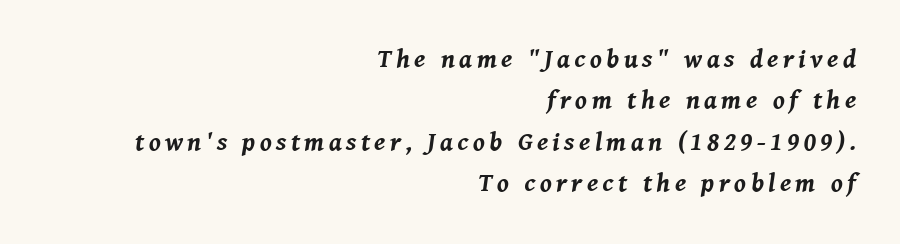
Q: Is the text bold? A: Yes.
Q: Is the text italic (slanted)? A: Yes, it leans right by about 8 degrees.
Q: Is the text underlined? A: No.
Q: How is the paragraph aligned? A: Right-aligned.
Q: Is the spacing between lines tight, normal or loose? A: Normal.
